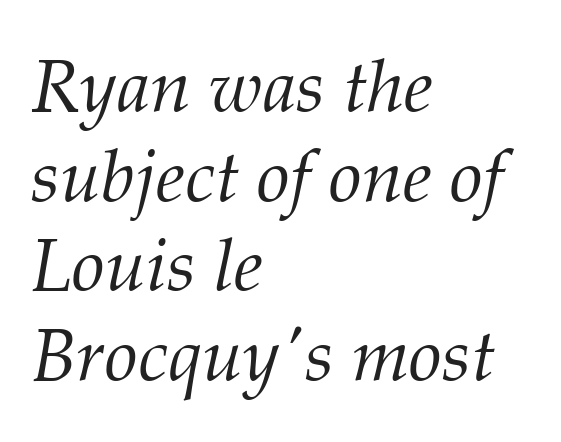
{"serif": "yes", "italic": "yes", "lean": "right", "slant_degrees": 12, "bold": "no", "weight": "light", "width": "normal", "stroke_contrast": "medium", "x_height": "medium", "monospaced": "no", "underline": "no", "align": "left", "line_spacing_ratio": 1.21, "letter_spacing": "normal", "letter_spacing_em": 0.0, "glyph_px": 74}
